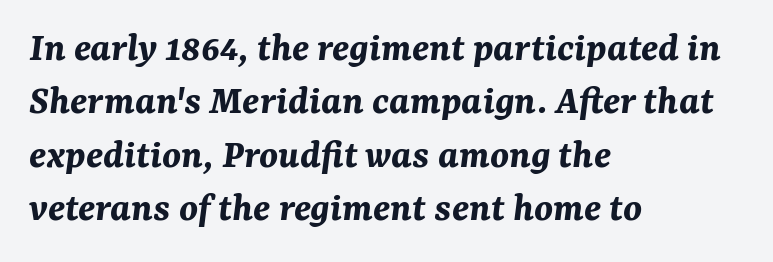
{"italic": "yes", "lean": "right", "slant_degrees": 7, "bold": "yes", "weight": "bold", "width": "normal", "stroke_contrast": "medium", "x_height": "medium", "monospaced": "no", "underline": "no", "align": "left", "line_spacing": "normal", "line_spacing_ratio": 1.27, "letter_spacing": "normal", "letter_spacing_em": 0.0, "glyph_px": 42}
